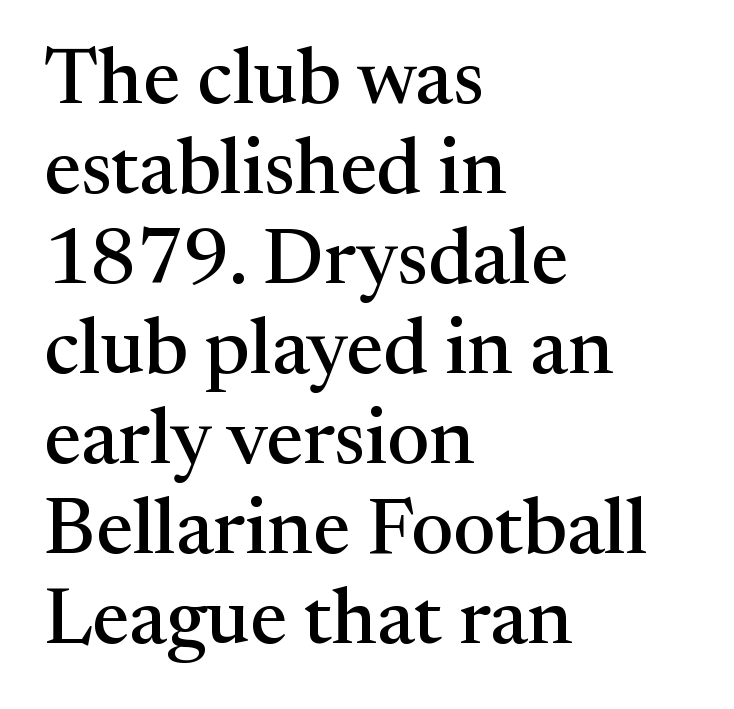
{"serif": "yes", "italic": "no", "width": "normal", "stroke_contrast": "medium", "x_height": "medium", "monospaced": "no", "underline": "no", "align": "left", "line_spacing": "tight", "line_spacing_ratio": 1.14, "letter_spacing": "normal", "letter_spacing_em": 0.0, "glyph_px": 79}
